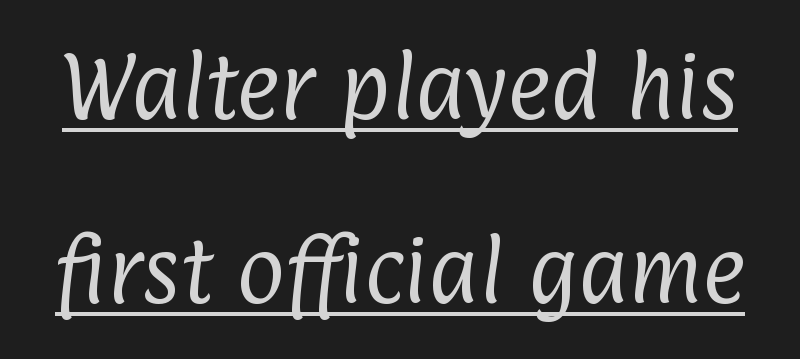
Tracking here is standard; glyphs follow each other at the usual distance. You can see a thin bar hugging the bottom of the glyphs. The passage shown is typeset with a sans-serif family. Stroke mass is kept to a normal reading level or below. Looks like regular typesetting: each glyph gets only the width it needs.
